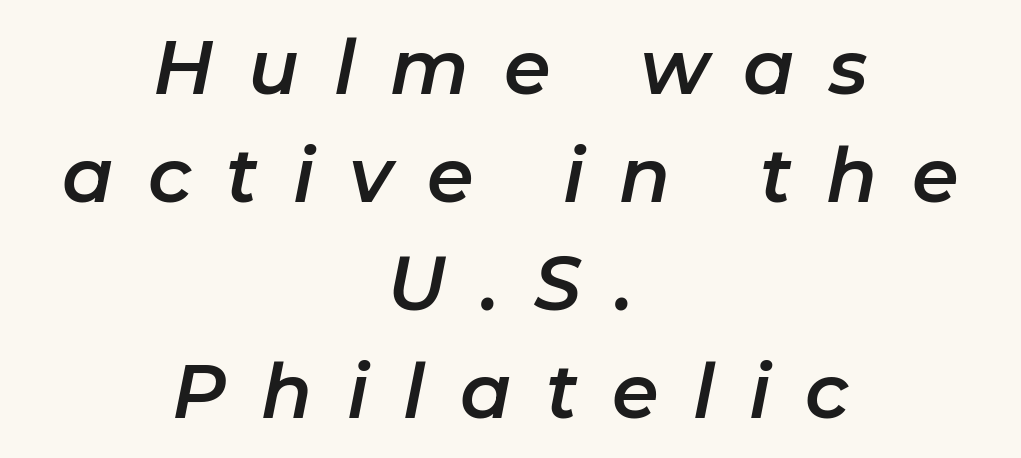
{"italic": "yes", "lean": "right", "slant_degrees": 11, "width": "normal", "stroke_contrast": "low", "x_height": "medium", "monospaced": "no", "underline": "no", "align": "center", "line_spacing": "normal", "line_spacing_ratio": 1.44, "letter_spacing": "wide", "letter_spacing_em": 0.46, "glyph_px": 75}
